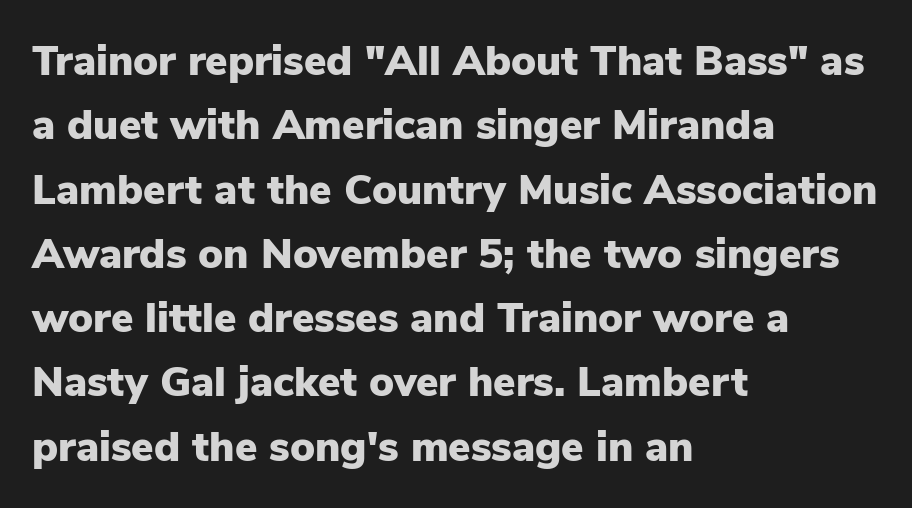
Q: Is the text bold? A: Yes.
Q: Is the text italic (slanted)? A: No, it is upright.
Q: Is the typeface a serif or a sans-serif typeface? A: Sans-serif.
Q: Is the text underlined? A: No.
Q: How is the paragraph aligned? A: Left-aligned.
Q: Is the spacing between letters normal or unusually wide? A: Normal.
Q: Is the spacing between lines tight, normal or loose? A: Normal.
Q: Width (condensed, normal, or wide)? A: Normal.
Q: Stroke contrast? A: Low.
Q: x-height? A: Medium.
Q: Monospaced? A: No.
